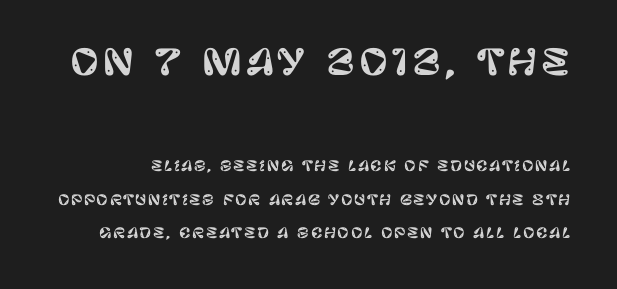
Q: Is the text italic (slanted)? A: Yes.
Q: Is the typeface a serif or a sans-serif typeface? A: Sans-serif.
Q: Is the text underlined? A: No.
Q: Is the spacing between lines tight, normal or loose? A: Loose.
Q: Which block of text is set in a larger size, the first (top) or the second (bottom)? A: The first (top) one.
Q: Width (condensed, normal, or wide)? A: Normal.
Q: Stroke contrast? A: Low.
Q: x-height? A: Large.
Q: Monospaced? A: No.
